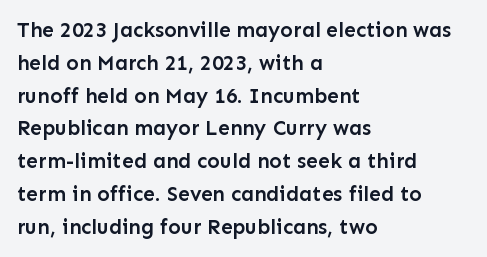
A somewhat darkened texture: the type is semibold rather than bold. Every stem runs plumb, perpendicular to the baseline. No extra tracking has been applied to these lines. A bare baseline throughout the passage. Every row of glyphs begins at an identical x-position on the left. Normally led — the rows are evenly, conventionally spaced.
